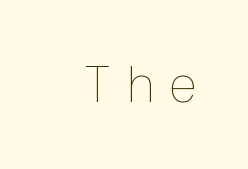
Think standard paragraph weight, or any step lighter than that. No word sits above an underline. Ordinary non-slanted type is in use. The passage shown has open, widely tracked lettering throughout.
